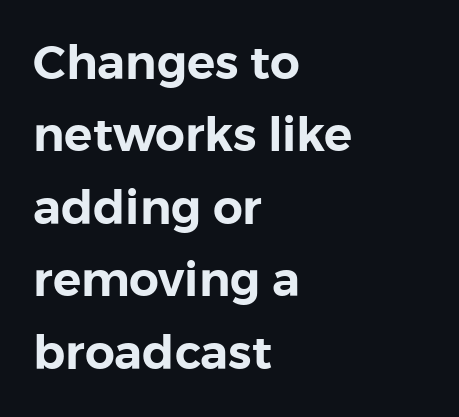
{"serif": "no", "italic": "no", "width": "normal", "stroke_contrast": "low", "x_height": "medium", "monospaced": "no", "underline": "no", "align": "left", "line_spacing": "normal", "line_spacing_ratio": 1.54, "letter_spacing": "normal", "letter_spacing_em": 0.0, "glyph_px": 47}
